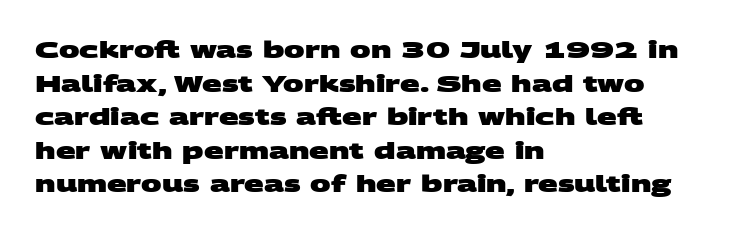
Q: Is the text bold? A: Yes.
Q: Is the text underlined? A: No.
Q: How is the paragraph aligned? A: Left-aligned.
Q: Is the spacing between letters normal or unusually wide? A: Normal.
Q: Is the spacing between lines tight, normal or loose? A: Normal.
